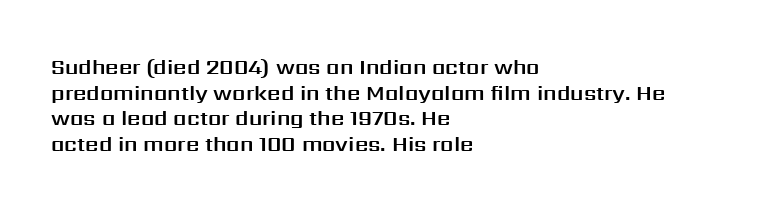
The image shows 21 px text type, upright; set left-aligned, line spacing 1.22x, normal letter spacing, not underlined.
